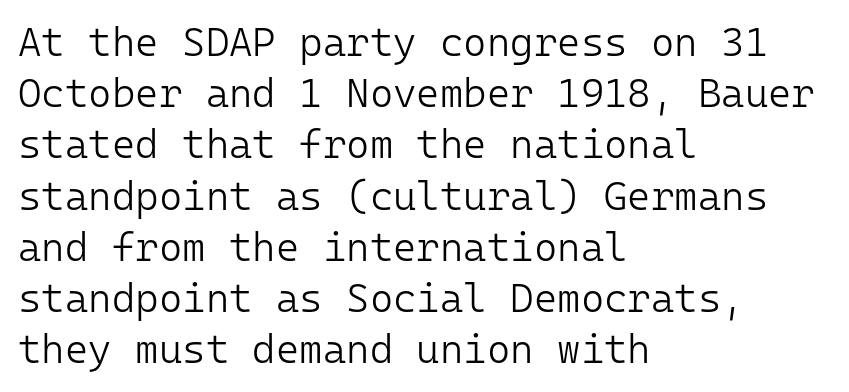
Q: Is the text bold? A: No.
Q: Is the text italic (slanted)? A: No, it is upright.
Q: Is the typeface a serif or a sans-serif typeface? A: Sans-serif.
Q: Is the text underlined? A: No.
Q: How is the paragraph aligned? A: Left-aligned.
Q: Is the spacing between letters normal or unusually wide? A: Normal.
Q: Is the spacing between lines tight, normal or loose? A: Normal.
Q: Width (condensed, normal, or wide)? A: Normal.
Q: Stroke contrast? A: Low.
Q: x-height? A: Medium.
Q: Monospaced? A: Yes.
